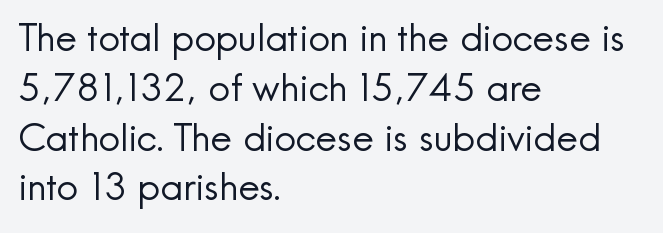
Q: Is the text bold? A: No.
Q: Is the text italic (slanted)? A: No, it is upright.
Q: Is the typeface a serif or a sans-serif typeface? A: Sans-serif.
Q: Is the text underlined? A: No.
Q: How is the paragraph aligned? A: Left-aligned.
Q: Is the spacing between letters normal or unusually wide? A: Normal.
Q: Is the spacing between lines tight, normal or loose? A: Normal.
Q: Width (condensed, normal, or wide)? A: Normal.
Q: x-height? A: Small.
Q: Monospaced? A: No.
